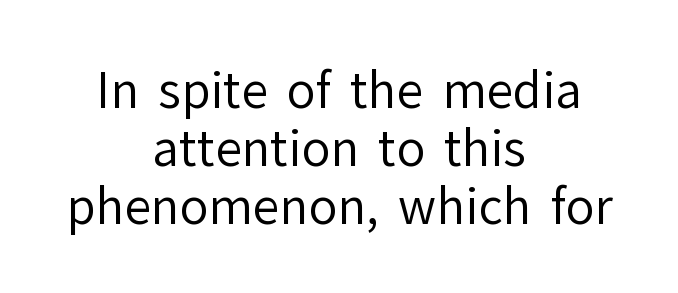
The image shows 48 px regular-weight sans-serif type, upright; set centered, line spacing 1.21x, normal letter spacing, not underlined; low stroke contrast and a medium x-height.
